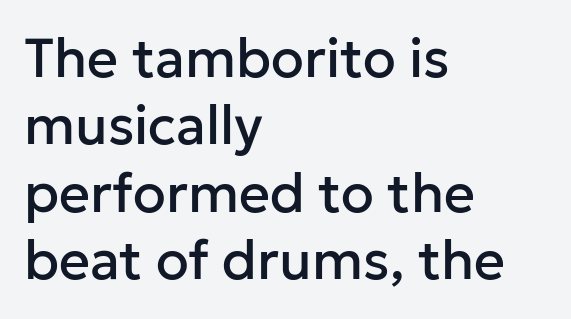
{"serif": "no", "italic": "no", "width": "normal", "stroke_contrast": "low", "x_height": "medium", "monospaced": "no", "underline": "no", "align": "left", "line_spacing": "normal", "line_spacing_ratio": 1.25, "letter_spacing": "normal", "letter_spacing_em": 0.0, "glyph_px": 54}
